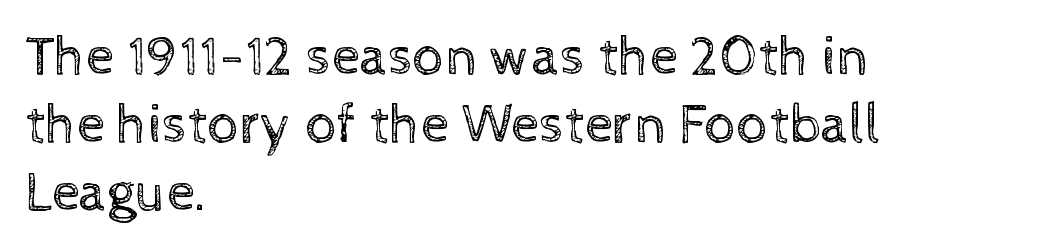
A light-to-regular cut is what we see here. Nothing unusual about the tracking: characters are spaced as the font intends. The area under the type is left untouched. The lettering stays uniformly vertical, giving the passage a roman look. Do the characters align in a grid? No, the font is proportional.
